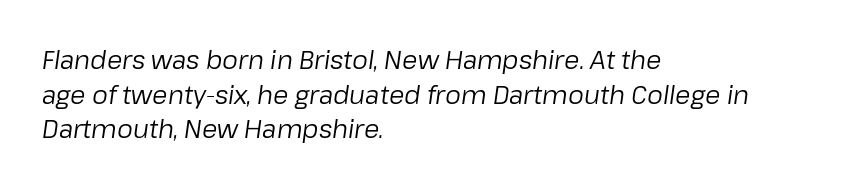
Regarding leading, the lines here are spaced in the standard way. When letters slant like this, we call the style italic. This rendering features lettering with no underline. The typesetter chose a ragged-right arrangement here. Counters stay open thanks to moderate or lighter strokes.
